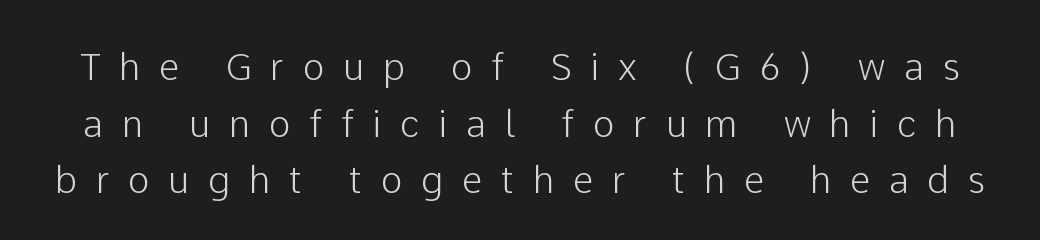
{"serif": "no", "italic": "no", "width": "normal", "stroke_contrast": "low", "x_height": "medium", "monospaced": "no", "underline": "no", "line_spacing": "normal", "line_spacing_ratio": 1.53, "letter_spacing": "wide", "letter_spacing_em": 0.5, "glyph_px": 37}
